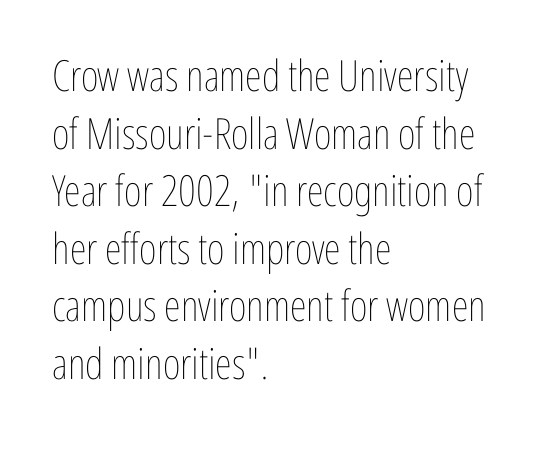
The strokes are not fattened; the text isn't bold. Posture: vertical. Leading: standard. The rendering uses natural spacing where letterforms have individual widths. Left-aligned paragraph, ragged on the right.
